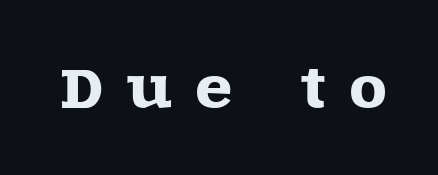
Q: Is the text italic (slanted)? A: No, it is upright.
Q: Is the typeface a serif or a sans-serif typeface? A: Serif.
Q: Is the text underlined? A: No.
Q: Is the spacing between letters normal or unusually wide? A: Unusually wide.
Q: Width (condensed, normal, or wide)? A: Wide.
Q: x-height? A: Large.
Q: Monospaced? A: No.
